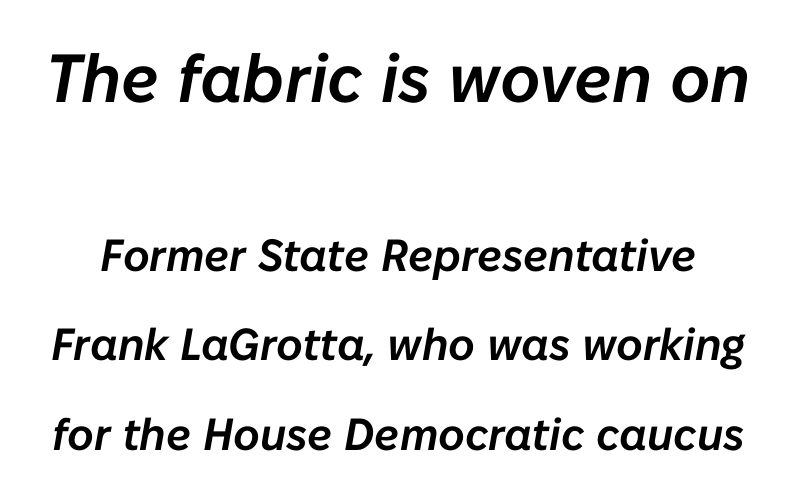
Q: Is the text italic (slanted)? A: Yes, it leans right by about 10 degrees.
Q: Is the text underlined? A: No.
Q: Is the spacing between letters normal or unusually wide? A: Normal.
Q: Is the spacing between lines tight, normal or loose? A: Loose.
Q: Which block of text is set in a larger size, the first (top) or the second (bottom)? A: The first (top) one.
Q: Width (condensed, normal, or wide)? A: Normal.
Q: Stroke contrast? A: Low.
Q: x-height? A: Medium.
Q: Monospaced? A: No.
